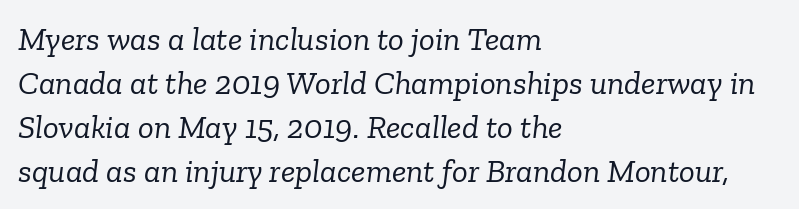
Varying glyph widths throughout — classic text-font behaviour. Clear beneath every line of the passage. How would I describe the line gaps? Plain and ordinary. The characters display serif detailing at their extremities. Where is the straight margin? On the left. This rendering leaves character spacing at its baseline value.
